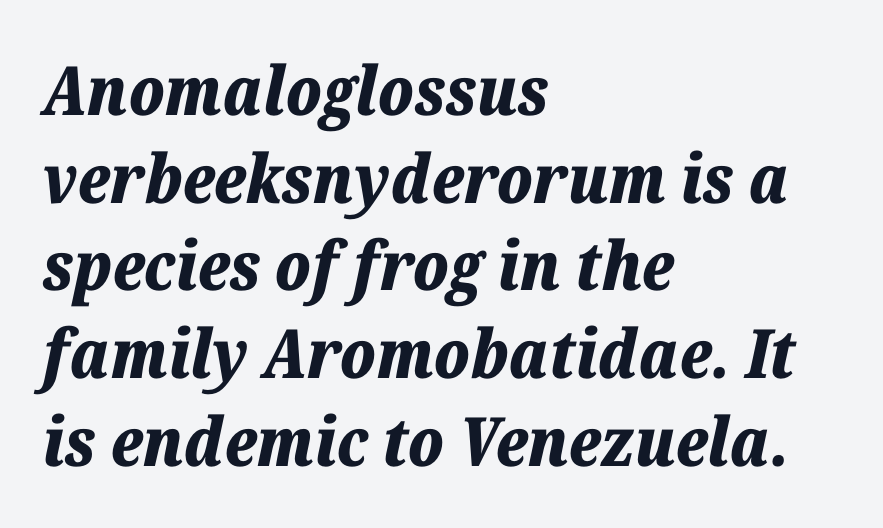
{"italic": "yes", "lean": "right", "slant_degrees": 12, "bold": "yes", "weight": "bold", "width": "normal", "stroke_contrast": "low", "x_height": "medium", "monospaced": "no", "underline": "no", "align": "left", "line_spacing": "normal", "line_spacing_ratio": 1.29, "letter_spacing": "normal", "letter_spacing_em": 0.0, "glyph_px": 68}
